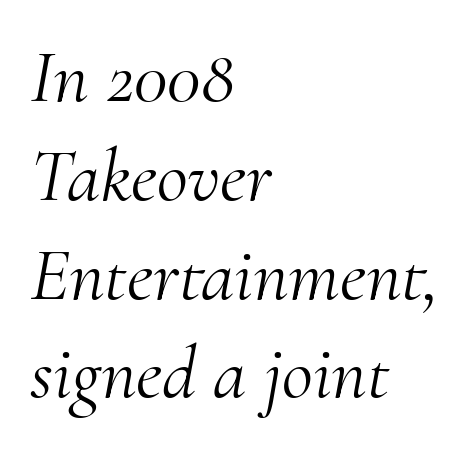
{"serif": "yes", "italic": "yes", "lean": "right", "slant_degrees": 10, "bold": "no", "weight": "light", "width": "normal", "stroke_contrast": "medium", "x_height": "small", "monospaced": "no", "underline": "no", "align": "left", "line_spacing": "normal", "line_spacing_ratio": 1.3, "letter_spacing": "normal", "letter_spacing_em": 0.0, "glyph_px": 76}
